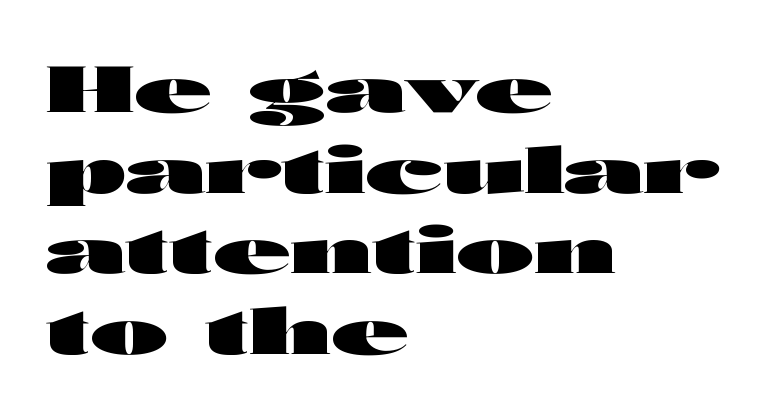
The image shows 63 px heavy, wide sans-serif type, upright; set left-aligned, normal line spacing (1.28x), normal letter spacing, not underlined; high stroke contrast and a medium x-height.
